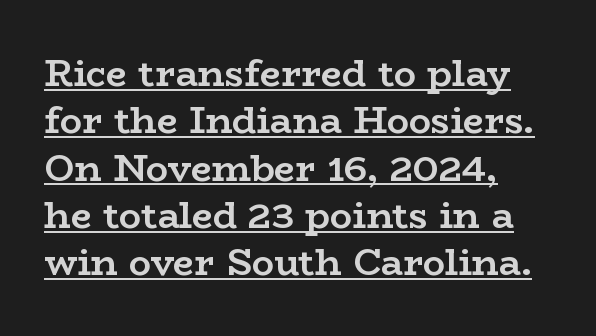
Q: Is the text bold? A: Yes.
Q: Is the text italic (slanted)? A: No, it is upright.
Q: Is the typeface a serif or a sans-serif typeface? A: Serif.
Q: Is the text underlined? A: Yes.
Q: How is the paragraph aligned? A: Left-aligned.
Q: Is the spacing between letters normal or unusually wide? A: Normal.
Q: Is the spacing between lines tight, normal or loose? A: Normal.
Q: Width (condensed, normal, or wide)? A: Wide.
Q: Stroke contrast? A: Low.
Q: x-height? A: Medium.
Q: Monospaced? A: No.
